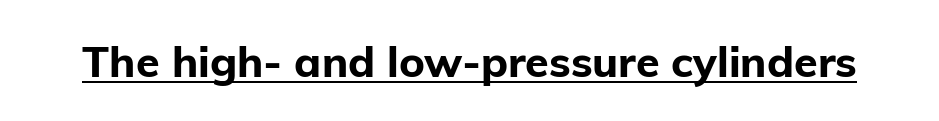
The image shows 43 px bold sans-serif type, upright; set normal letter spacing, underlined; low stroke contrast and a medium x-height.
